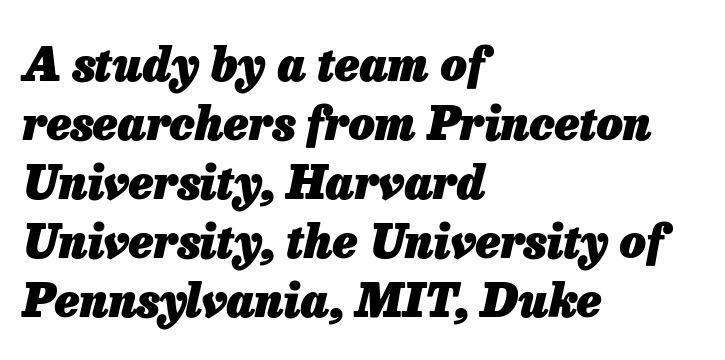
Short and long lines alike share a common starting point at left. The lettering tilts uniformly, giving the passage an italic look. Students, note that the glyphs here touch the page at normal intervals. Leading: standard. A typesetter would call this proportional, since set widths differ per character. This rendering features lettering with no underline.
